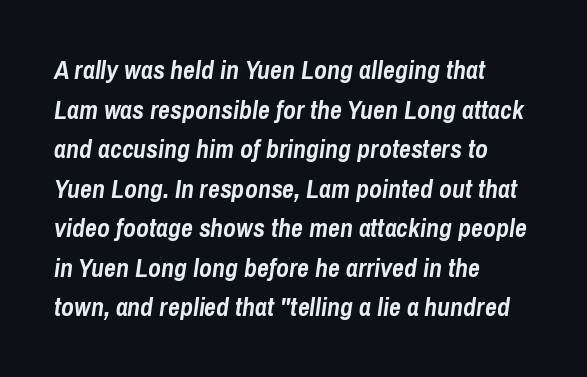
The horizontal fit of the characters is conventional and even. Unmarked baselines from the first word to the last. Is there much room between lines? A standard amount, neither cramped nor airy. The specimen reads as italic at a glance. Students, this is bold: see how much ink each stroke carries.
